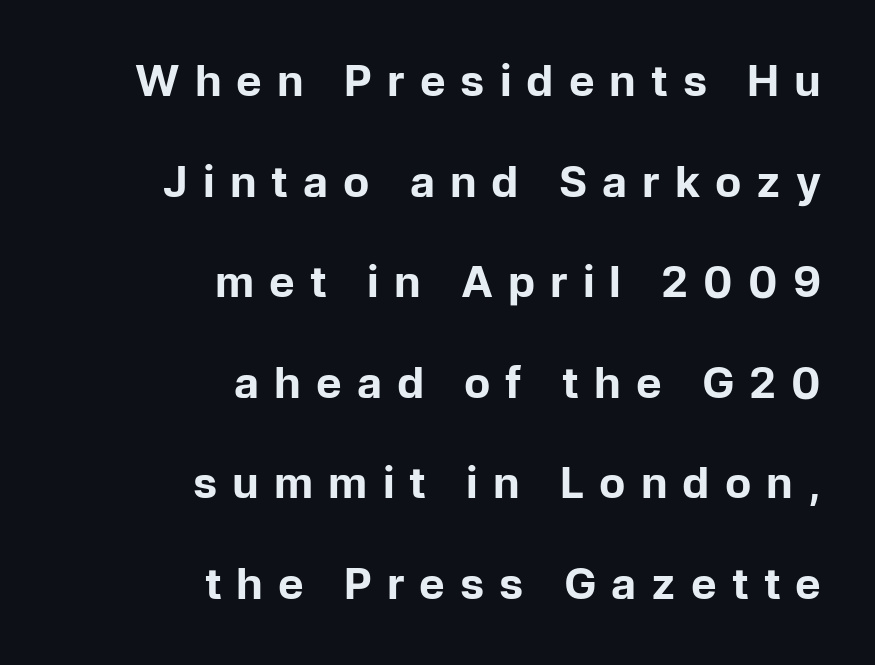
Q: Is the text bold? A: Yes.
Q: Is the text italic (slanted)? A: No, it is upright.
Q: Is the typeface a serif or a sans-serif typeface? A: Sans-serif.
Q: Is the text underlined? A: No.
Q: How is the paragraph aligned? A: Right-aligned.
Q: Is the spacing between letters normal or unusually wide? A: Unusually wide.
Q: Is the spacing between lines tight, normal or loose? A: Loose.
Q: Width (condensed, normal, or wide)? A: Normal.
Q: Stroke contrast? A: Low.
Q: x-height? A: Medium.
Q: Monospaced? A: No.
